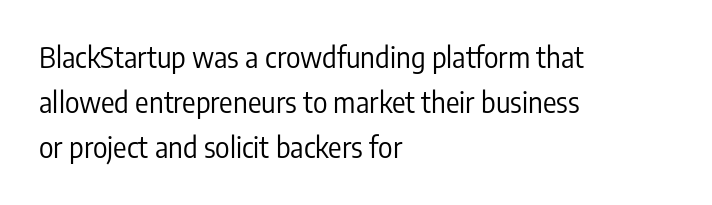
{"serif": "no", "italic": "no", "bold": "no", "weight": "regular", "width": "condensed", "stroke_contrast": "low", "x_height": "medium", "monospaced": "no", "underline": "no", "align": "left", "line_spacing": "normal", "line_spacing_ratio": 1.61, "letter_spacing": "normal", "letter_spacing_em": 0.0, "glyph_px": 28}
